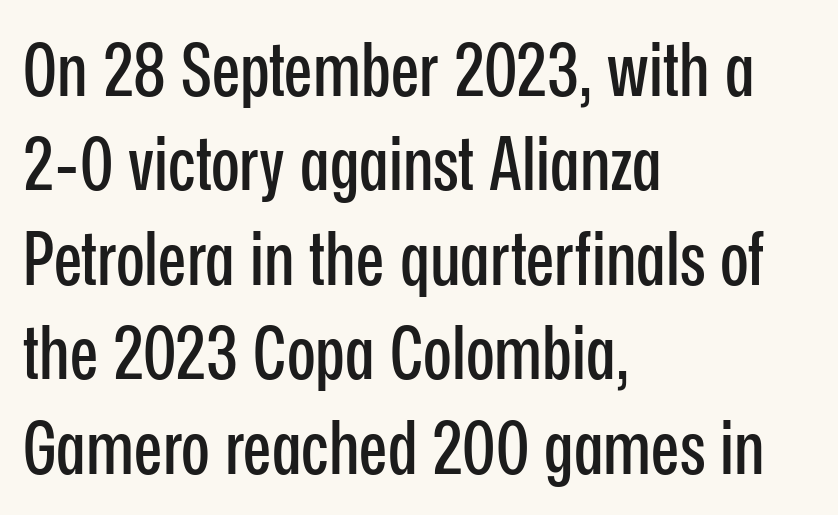
Q: Is the text italic (slanted)? A: No, it is upright.
Q: Is the typeface a serif or a sans-serif typeface? A: Sans-serif.
Q: Is the text underlined? A: No.
Q: How is the paragraph aligned? A: Left-aligned.
Q: Is the spacing between letters normal or unusually wide? A: Normal.
Q: Is the spacing between lines tight, normal or loose? A: Normal.
Q: Width (condensed, normal, or wide)? A: Condensed.
Q: Stroke contrast? A: Low.
Q: x-height? A: Medium.
Q: Monospaced? A: No.
